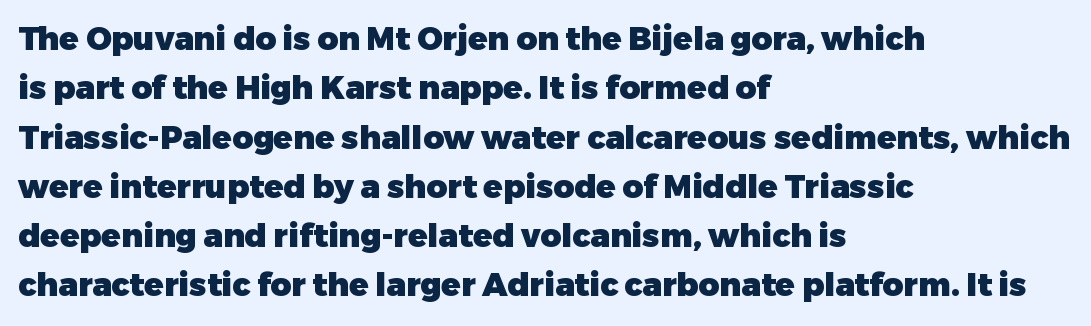
The image shows 32 px heavy sans-serif type, upright; set left-aligned, normal line spacing (1.54x), normal letter spacing, not underlined; low stroke contrast and a medium x-height.
